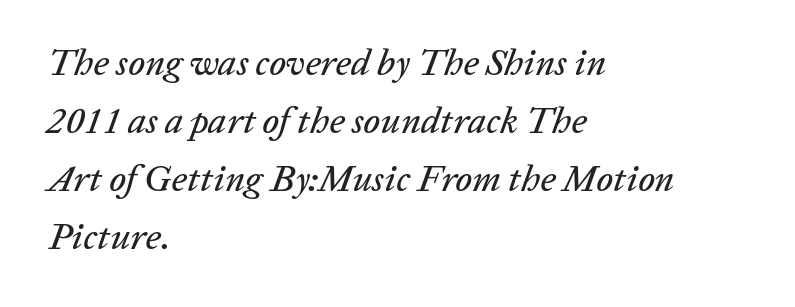
Q: Is the text italic (slanted)? A: Yes, it leans right by about 20 degrees.
Q: Is the text underlined? A: No.
Q: How is the paragraph aligned? A: Left-aligned.
Q: Is the spacing between letters normal or unusually wide? A: Normal.
Q: Is the spacing between lines tight, normal or loose? A: Normal.
Q: Width (condensed, normal, or wide)? A: Normal.
Q: Stroke contrast? A: Low.
Q: x-height? A: Medium.
Q: Monospaced? A: No.
